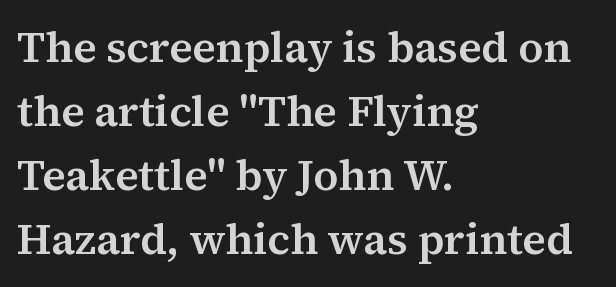
The zone under the glyphs is completely vacant. What kind of face is this? One with serifs. Proportional: the letters do not fall into vertical columns. Compared with typical paragraphs, the rows here are spaced about the same.
